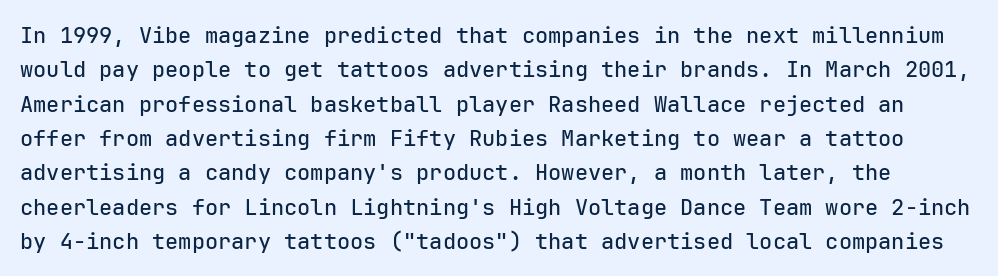
Bare-footed words on every line. Notice how the stems are strictly vertical — no italics here. Notice how descenders clear the ascenders below comfortably — that's standard leading. Glyph-to-glyph distance matches everyday printed text.
